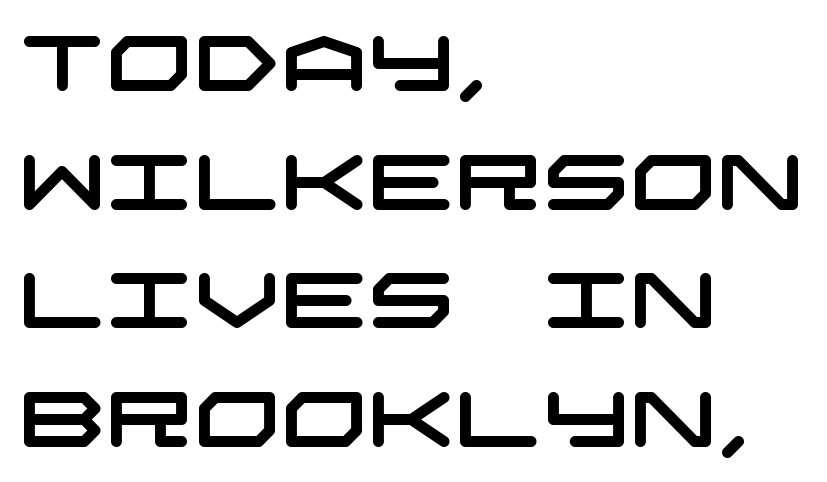
The image shows 77 px wide sans-serif type; set left-aligned, normal line spacing (1.54x), normal letter spacing, not underlined; low stroke contrast and a large x-height.
